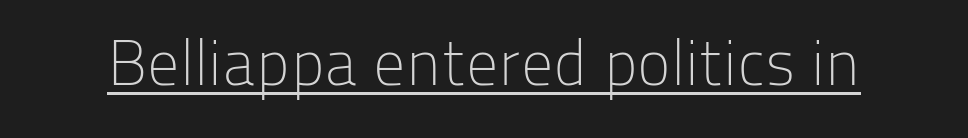
Q: Is the text bold? A: No.
Q: Is the text italic (slanted)? A: No, it is upright.
Q: Is the typeface a serif or a sans-serif typeface? A: Sans-serif.
Q: Is the text underlined? A: Yes.
Q: Is the spacing between letters normal or unusually wide? A: Normal.
Q: Width (condensed, normal, or wide)? A: Normal.
Q: Stroke contrast? A: Low.
Q: x-height? A: Medium.
Q: Monospaced? A: No.
